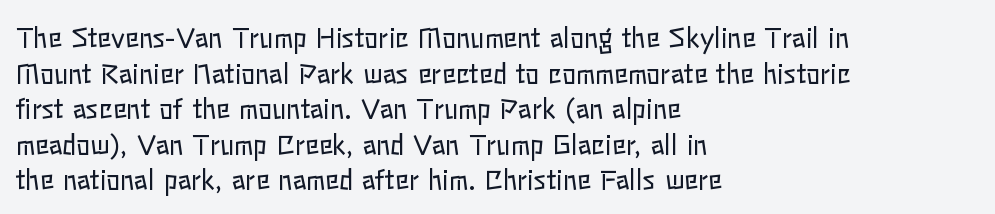
The line texture is even and compact thanks to regular tracking. Honestly, the row spacing looks completely unremarkable. Every row of glyphs begins at an identical x-position on the left. The letters stand straight up with perfectly vertical stems. Stroke thickness stays within the range of a standard reading face or lighter. Unmarked baselines from the first word to the last.
